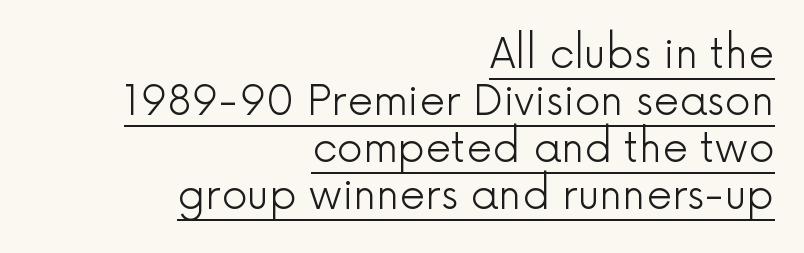
Q: Is the text bold? A: No.
Q: Is the text italic (slanted)? A: No, it is upright.
Q: Is the typeface a serif or a sans-serif typeface? A: Sans-serif.
Q: Is the text underlined? A: Yes.
Q: How is the paragraph aligned? A: Right-aligned.
Q: Is the spacing between letters normal or unusually wide? A: Normal.
Q: Is the spacing between lines tight, normal or loose? A: Tight.
Q: Width (condensed, normal, or wide)? A: Normal.
Q: x-height? A: Medium.
Q: Monospaced? A: No.
